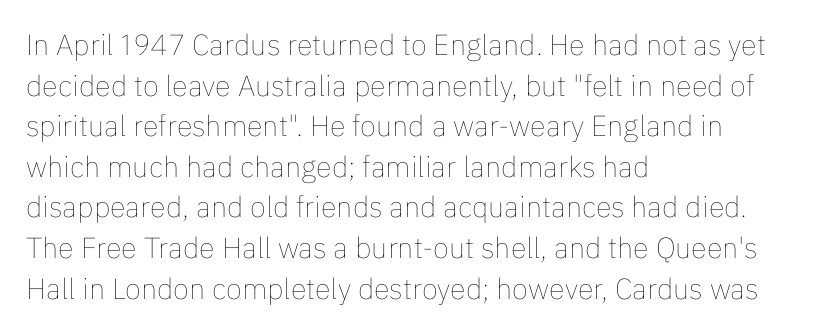
{"italic": "no", "bold": "no", "weight": "thin", "width": "normal", "stroke_contrast": "low", "x_height": "medium", "monospaced": "no", "underline": "no", "align": "left", "line_spacing": "normal", "line_spacing_ratio": 1.4, "letter_spacing": "normal", "letter_spacing_em": 0.0, "glyph_px": 29}
